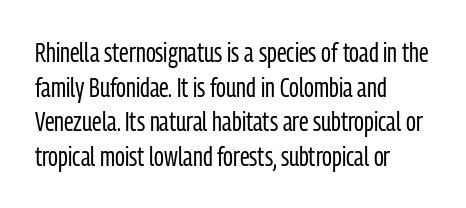
Q: Is the text bold? A: No.
Q: Is the text italic (slanted)? A: No, it is upright.
Q: Is the text underlined? A: No.
Q: How is the paragraph aligned? A: Left-aligned.
Q: Is the spacing between letters normal or unusually wide? A: Normal.
Q: Is the spacing between lines tight, normal or loose? A: Normal.
